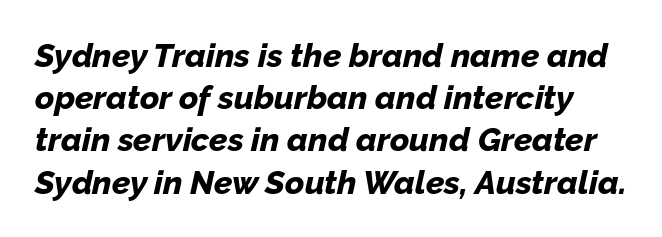
Q: Is the text bold? A: Yes.
Q: Is the text italic (slanted)? A: Yes, it leans right by about 12 degrees.
Q: Is the text underlined? A: No.
Q: Is the spacing between letters normal or unusually wide? A: Normal.
Q: Is the spacing between lines tight, normal or loose? A: Normal.
Q: Width (condensed, normal, or wide)? A: Normal.
Q: Stroke contrast? A: Low.
Q: x-height? A: Medium.
Q: Monospaced? A: No.
